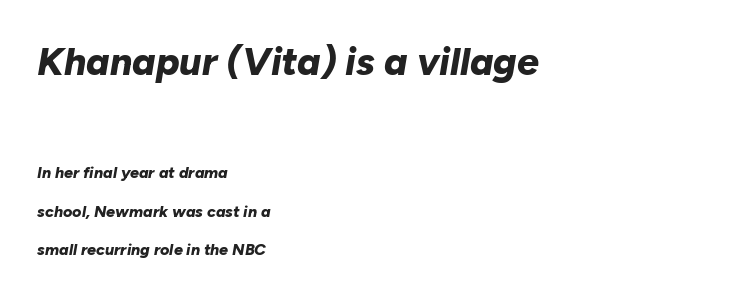
The image shows 39 px bold type, italic (leaning right); set left-aligned, loose line spacing (2.41x), normal letter spacing, not underlined; the first (top) block is 2.44x larger; low stroke contrast and a medium x-height.
